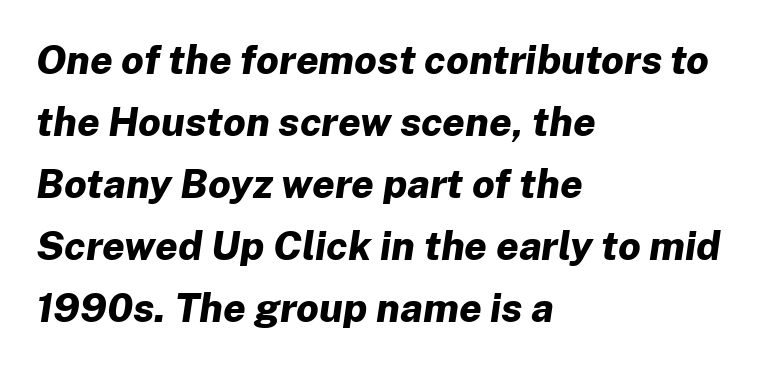
How are the letters spaced? Ordinarily, with no added tracking. The passage is arranged the way most books set body copy — flush left. The specimen reads as italic at a glance. Students, this is bold: see how much ink each stroke carries. One glance says typical: line gaps are just what's usual.
